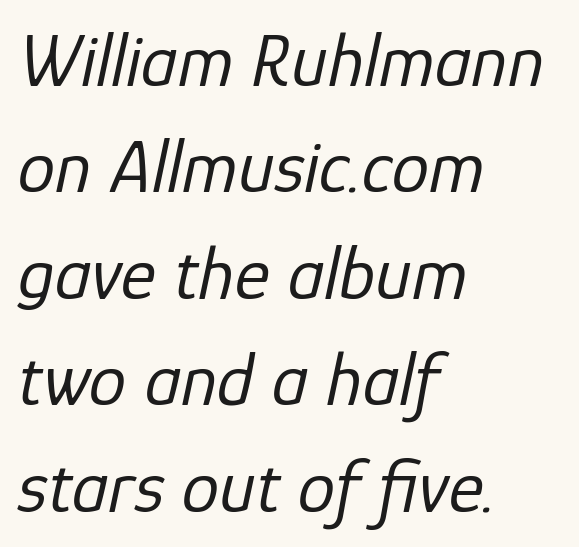
Each letter keeps its own natural width here, so spacing adapts to shape. No extra ink here — the face is not bold. Where is the straight margin? On the left. Descender tails drop into unmarked territory.
